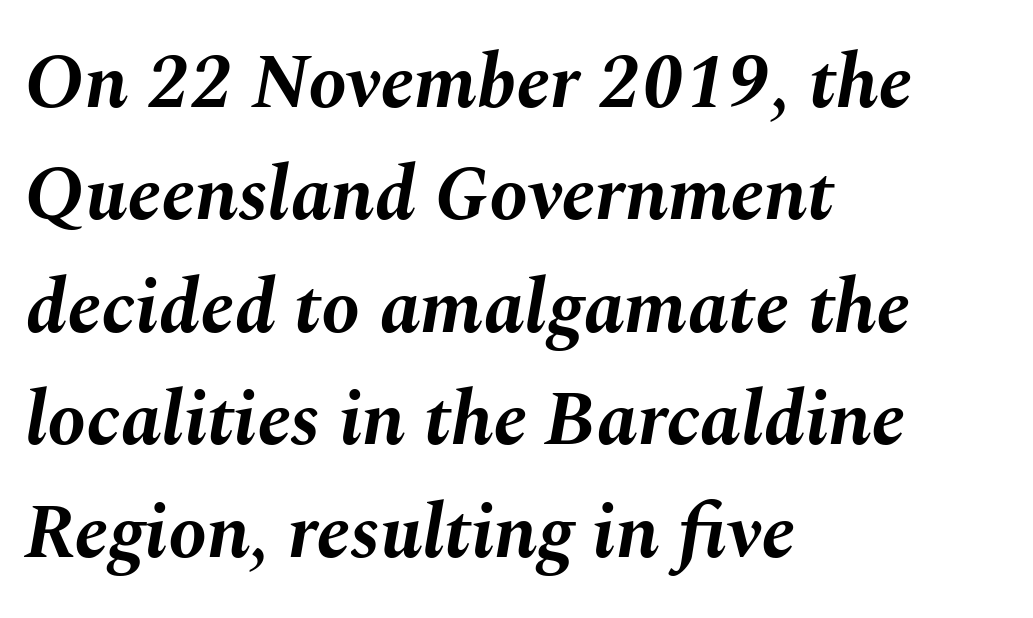
Q: Is the text bold? A: Yes.
Q: Is the text italic (slanted)? A: Yes, it leans right by about 10 degrees.
Q: Is the text underlined? A: No.
Q: How is the paragraph aligned? A: Left-aligned.
Q: Is the spacing between letters normal or unusually wide? A: Normal.
Q: Is the spacing between lines tight, normal or loose? A: Normal.
Q: Width (condensed, normal, or wide)? A: Normal.
Q: Stroke contrast? A: Medium.
Q: x-height? A: Medium.
Q: Monospaced? A: No.
